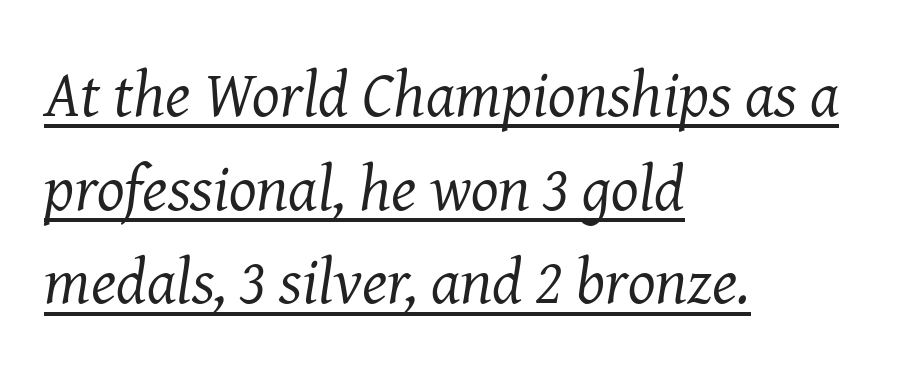
This sample uses an oblique cut, with every glyph tilted off the vertical. The font family rendered here belongs to the serif group. The letters advance in unequal steps, a hallmark of proportional type. Typeset ragged right — the left edge is the straight one. Regarding leading, the lines here are spaced in the standard way.
